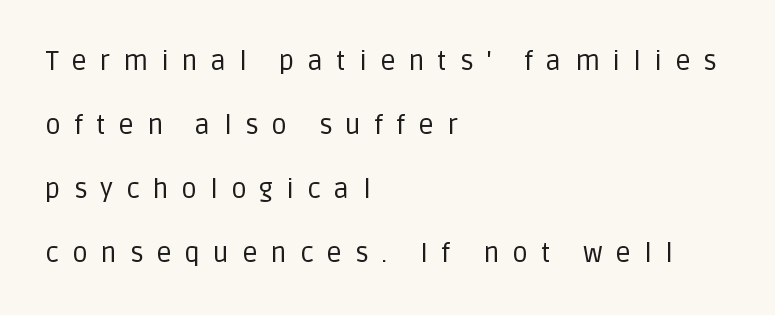
{"italic": "no", "bold": "no", "underline": "no", "align": "left", "line_spacing": "loose", "line_spacing_ratio": 2.37, "letter_spacing": "wide", "letter_spacing_em": 0.48, "glyph_px": 27}
